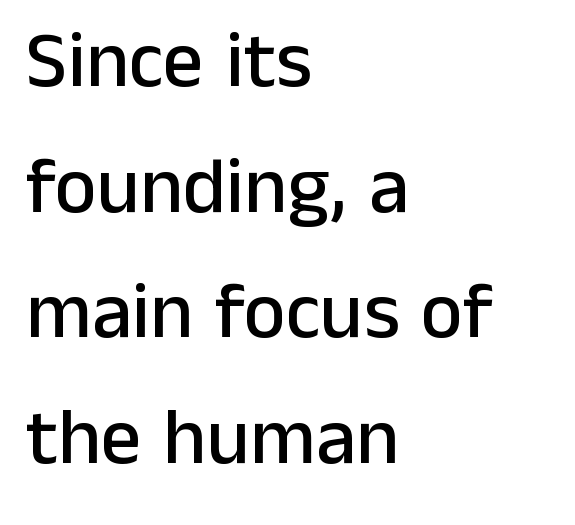
Q: Is the text italic (slanted)? A: No, it is upright.
Q: Is the typeface a serif or a sans-serif typeface? A: Sans-serif.
Q: Is the text underlined? A: No.
Q: How is the paragraph aligned? A: Left-aligned.
Q: Is the spacing between letters normal or unusually wide? A: Normal.
Q: Is the spacing between lines tight, normal or loose? A: Normal.
Q: Width (condensed, normal, or wide)? A: Normal.
Q: Stroke contrast? A: Low.
Q: x-height? A: Medium.
Q: Monospaced? A: No.
